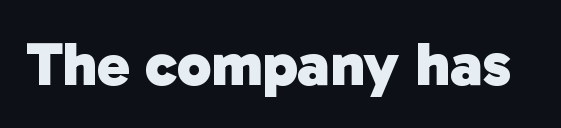
Q: Is the text bold? A: Yes.
Q: Is the typeface a serif or a sans-serif typeface? A: Sans-serif.
Q: Is the text underlined? A: No.
Q: Is the spacing between letters normal or unusually wide? A: Normal.
Q: Width (condensed, normal, or wide)? A: Normal.
Q: Stroke contrast? A: Low.
Q: x-height? A: Medium.
Q: Monospaced? A: No.
